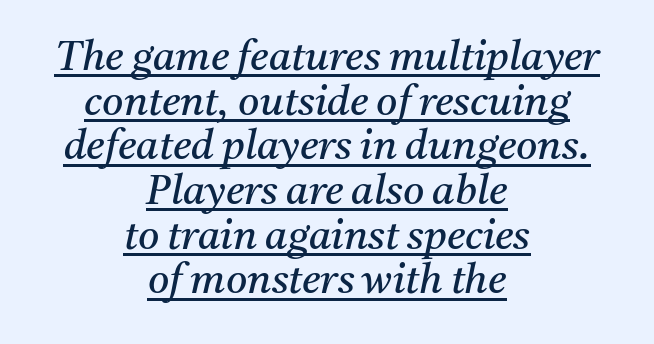
The image shows 41 px regular-weight serif type, italic (leaning right); set centered, tight line spacing (1.09x), normal letter spacing, underlined; medium stroke contrast and a medium x-height.
